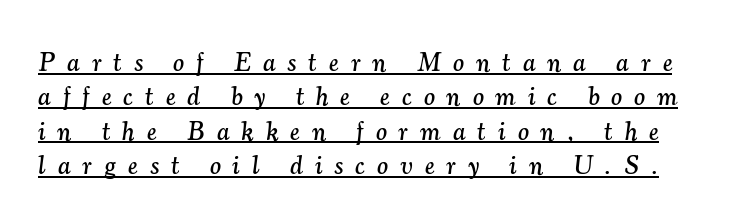
{"italic": "yes", "lean": "right", "slant_degrees": 7, "underline": "yes", "line_spacing": "normal", "line_spacing_ratio": 1.32, "letter_spacing": "wide", "letter_spacing_em": 0.47, "glyph_px": 26}
